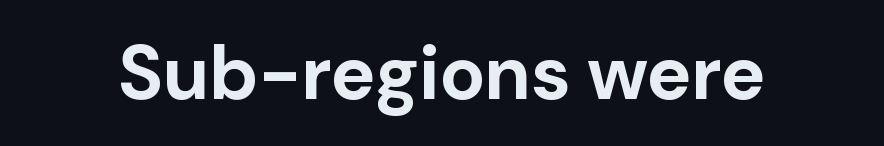
Q: Is the text bold? A: Yes.
Q: Is the text italic (slanted)? A: No, it is upright.
Q: Is the typeface a serif or a sans-serif typeface? A: Sans-serif.
Q: Is the text underlined? A: No.
Q: Is the spacing between letters normal or unusually wide? A: Normal.
Q: Width (condensed, normal, or wide)? A: Normal.
Q: Stroke contrast? A: Low.
Q: x-height? A: Medium.
Q: Monospaced? A: No.
